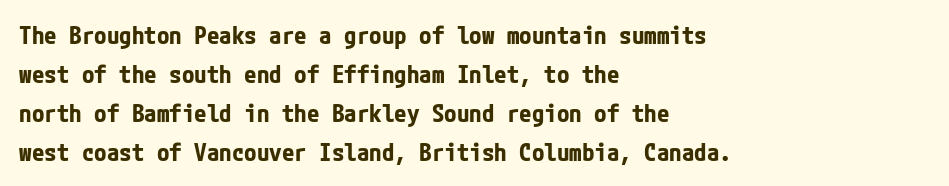
Vertical strokes here are truly vertical. In terms of letterspacing, this is plain default setting. This block has exactly the height ordinary leading produces. Pretty heavy lettering here — definitely bold.
